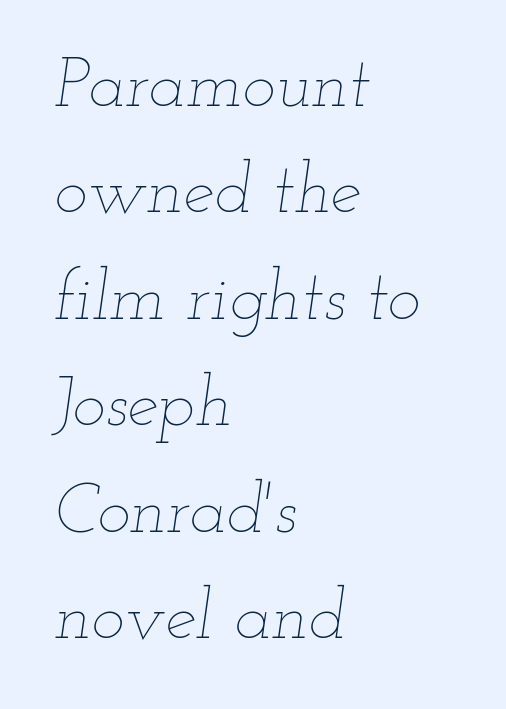
The axis of the letterforms is tilted away from vertical. Varying glyph widths throughout — classic text-font behaviour. The passage shown has conventional tracking throughout. Heaviness? Minimal to ordinary, like unemphasized prose.
